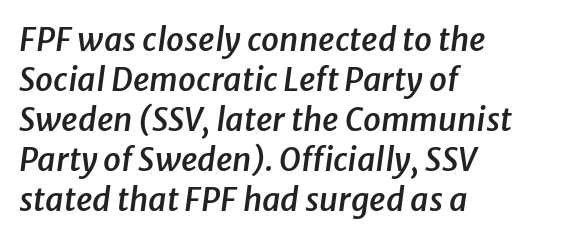
The image shows 32 px semibold type, italic (leaning right); set left-aligned, normal line spacing (1.25x), normal letter spacing, not underlined; low stroke contrast and a medium x-height.
